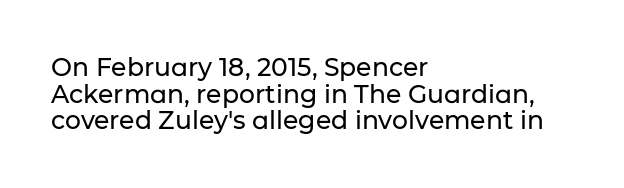
{"italic": "no", "underline": "no", "align": "left", "line_spacing": "tight", "line_spacing_ratio": 1.07, "letter_spacing": "normal", "letter_spacing_em": 0.0, "glyph_px": 25}
